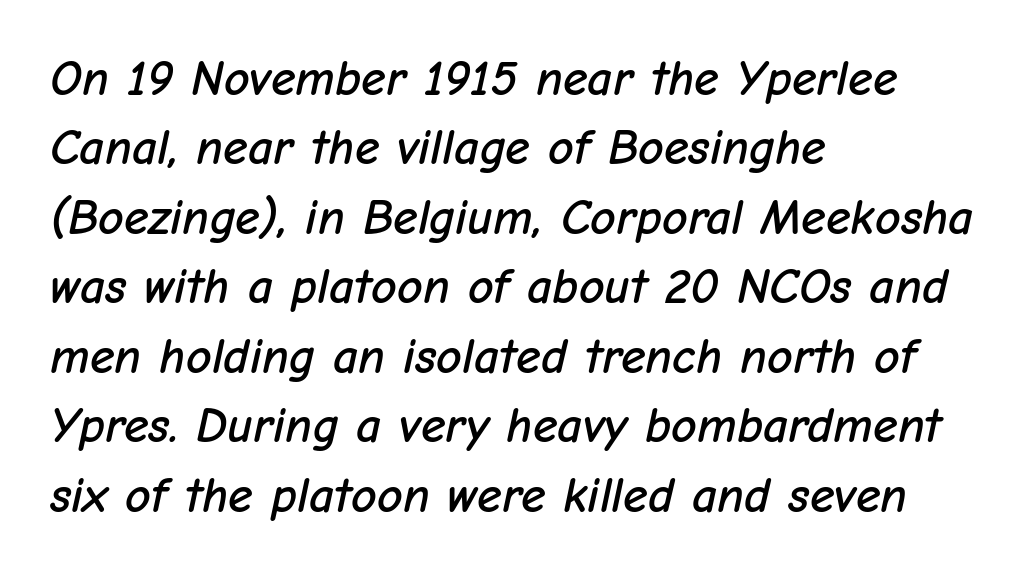
The image shows 50 px text type, italic (leaning right); set left-aligned, normal line spacing (1.39x), normal letter spacing, not underlined; low stroke contrast and a medium x-height.
